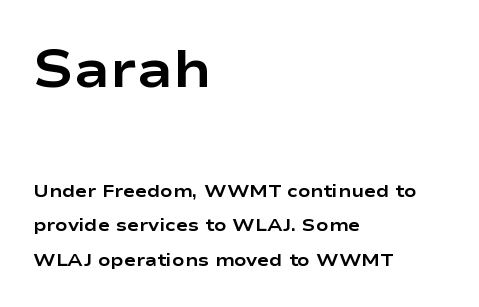
The image shows 53 px bold, wide sans-serif type, upright; set left-aligned, loose line spacing (1.93x), normal letter spacing, not underlined; the first (top) block is 2.94x larger; low stroke contrast and a medium x-height.
